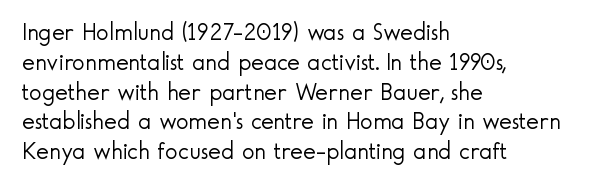
The image shows 24 px text type, upright; set left-aligned, line spacing 1.24x, normal letter spacing, not underlined.
